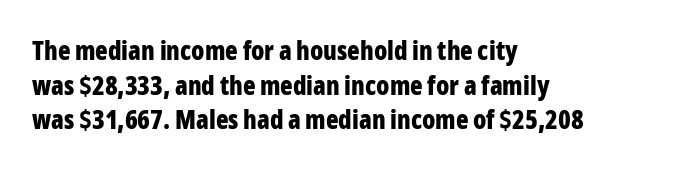
The image shows 26 px bold type, upright; set left-aligned, normal line spacing (1.33x), normal letter spacing, not underlined.
